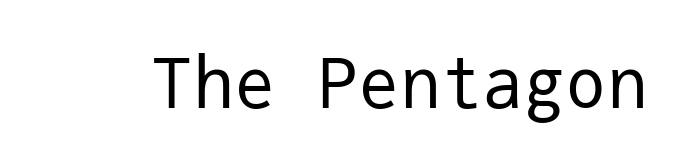
The type is set solid horizontally, with unmodified tracking. Is this a sans? Yes — the strokes have no serifs. The specimen reads as upright at a glance. Letters rest on an invisible, unmarked baseline. Do the characters align in a grid? Yes, the font is monospaced.
